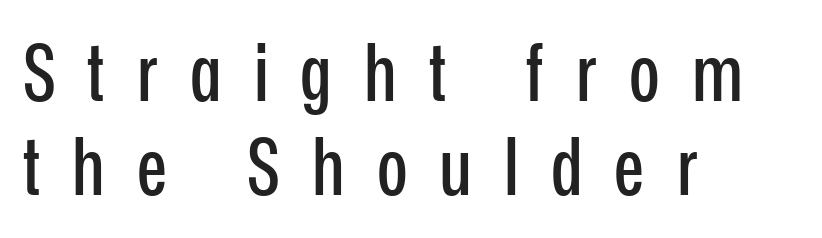
Q: Is the text italic (slanted)? A: No, it is upright.
Q: Is the typeface a serif or a sans-serif typeface? A: Sans-serif.
Q: Is the text underlined? A: No.
Q: How is the paragraph aligned? A: Left-aligned.
Q: Is the spacing between letters normal or unusually wide? A: Unusually wide.
Q: Width (condensed, normal, or wide)? A: Condensed.
Q: Stroke contrast? A: Low.
Q: x-height? A: Medium.
Q: Monospaced? A: No.
